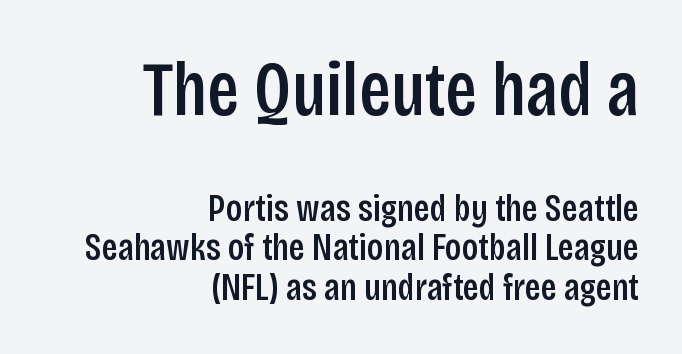
The image shows 77 px condensed sans-serif type, upright; set right-aligned, tight line spacing (1.04x), normal letter spacing, not underlined; the first (top) block is 2.03x larger; low stroke contrast and a large x-height.
